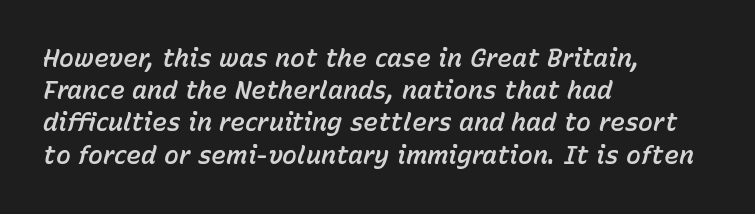
{"italic": "yes", "lean": "right", "slant_degrees": 15, "underline": "no", "align": "left", "line_spacing": "normal", "line_spacing_ratio": 1.29, "letter_spacing": "normal", "letter_spacing_em": 0.0, "glyph_px": 25}
